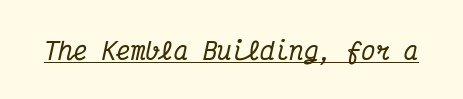
{"italic": "yes", "lean": "right", "slant_degrees": 12, "underline": "yes", "letter_spacing": "normal", "letter_spacing_em": 0.0, "glyph_px": 24}
